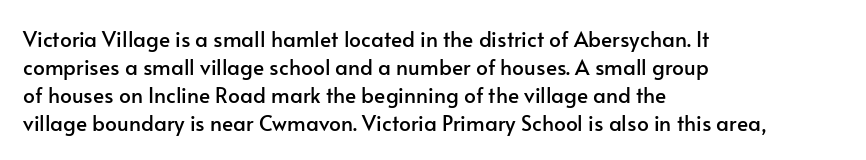
{"italic": "no", "underline": "no", "align": "left", "line_spacing": "normal", "line_spacing_ratio": 1.33, "letter_spacing": "normal", "letter_spacing_em": 0.0, "glyph_px": 21}
